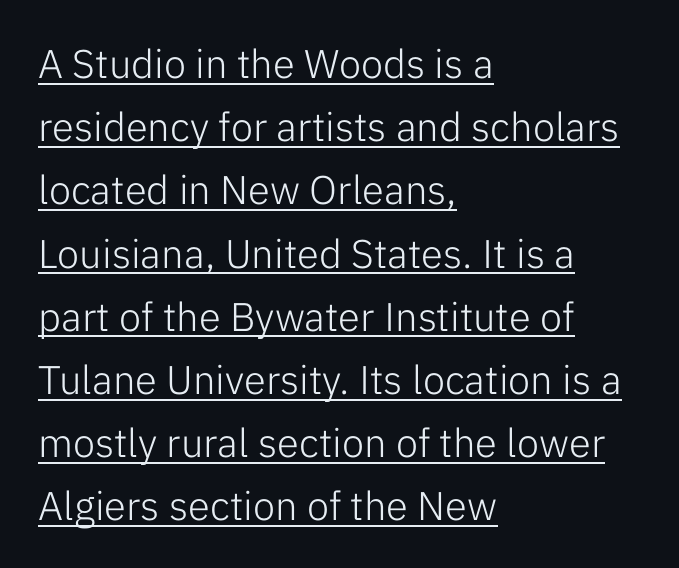
The image shows 40 px light sans-serif type, upright; set left-aligned, normal line spacing (1.58x), normal letter spacing, underlined; low stroke contrast and a medium x-height.
